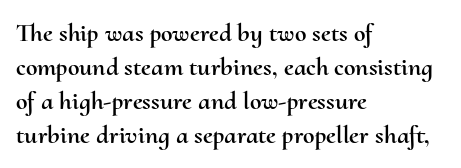
{"italic": "no", "underline": "no", "align": "left", "line_spacing": "normal", "line_spacing_ratio": 1.31, "letter_spacing": "normal", "letter_spacing_em": 0.0, "glyph_px": 26}
